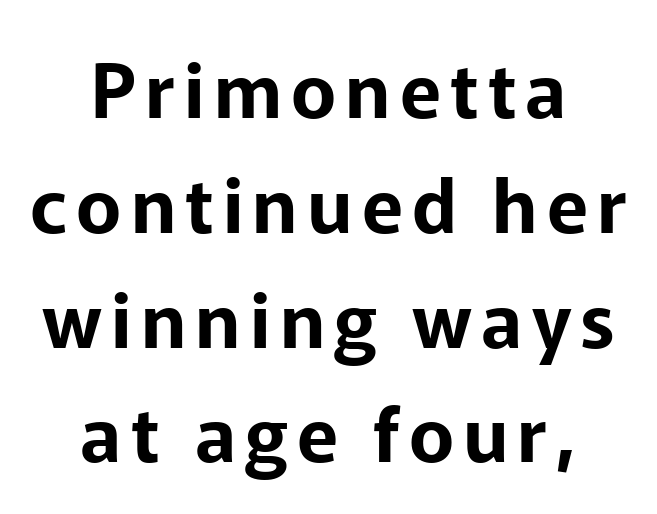
The area under the type is left untouched. A typesetter would mark this as roman, not italic. The rendering uses a moderate line-height, typical for paragraphs. Which margin do the lines hug? Neither — every line sits in the middle. Unlike a traditional serif, this face leaves its strokes unadorned.
